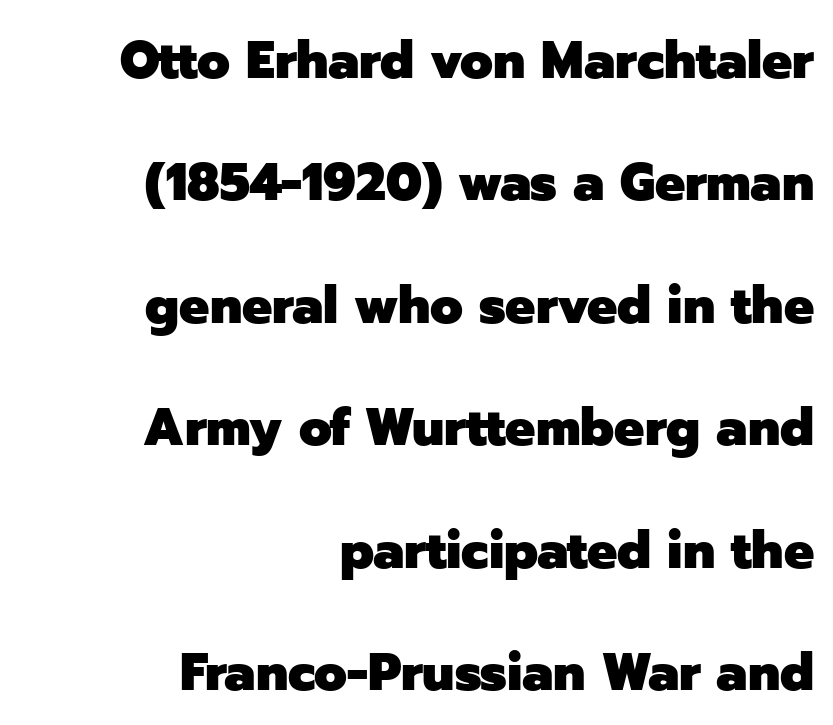
This sample trades compactness for vertical openness between lines. These lines carry a lot of weight — the face is fully bold. Character widths vary here, with narrow letters taking less room than wide ones. Regarding serifs, this sample does without them.
